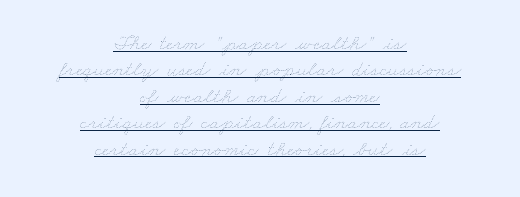
Q: Is the text bold? A: No.
Q: Is the text underlined? A: Yes.
Q: How is the paragraph aligned? A: Centered.
Q: Is the spacing between letters normal or unusually wide? A: Normal.
